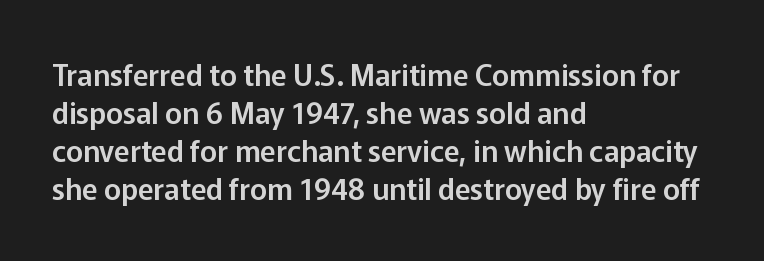
{"serif": "no", "italic": "no", "width": "normal", "stroke_contrast": "low", "x_height": "medium", "monospaced": "no", "underline": "no", "align": "left", "line_spacing": "normal", "line_spacing_ratio": 1.31, "letter_spacing": "normal", "letter_spacing_em": 0.0, "glyph_px": 29}
